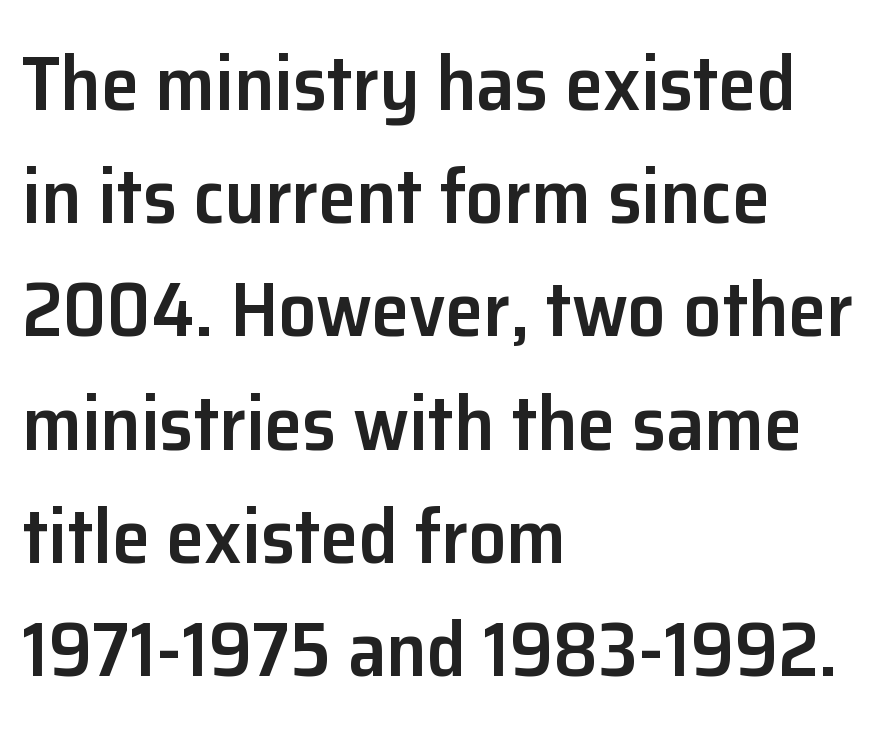
Check where the strokes stop: nothing finishes them off — pure sans. The typesetter chose a ragged-right arrangement here. The space beneath each line is pristine and unruled. The typography opts for an upright posture over an oblique one. A somewhat darkened texture: the type is semibold rather than bold. The leading is moderate, giving the passage an even texture.
